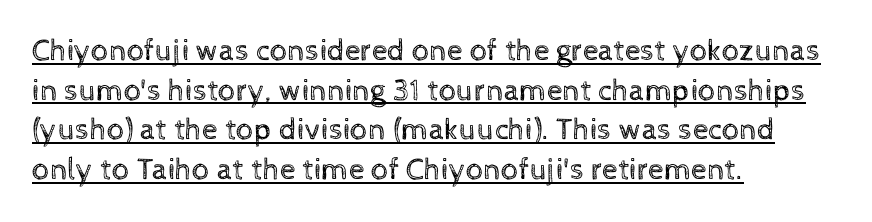
{"italic": "no", "bold": "no", "weight": "regular", "width": "normal", "x_height": "medium", "monospaced": "no", "underline": "yes", "align": "left", "line_spacing": "normal", "line_spacing_ratio": 1.28, "letter_spacing": "normal", "letter_spacing_em": 0.0, "glyph_px": 31}
